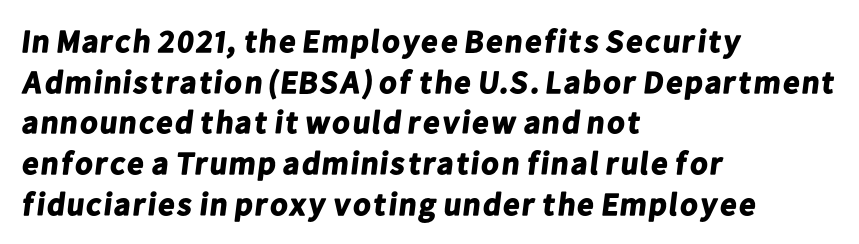
Q: Is the text bold? A: Yes.
Q: Is the typeface a serif or a sans-serif typeface? A: Sans-serif.
Q: Is the text underlined? A: No.
Q: How is the paragraph aligned? A: Left-aligned.
Q: Is the spacing between letters normal or unusually wide? A: Normal.
Q: Is the spacing between lines tight, normal or loose? A: Normal.
Q: Width (condensed, normal, or wide)? A: Normal.
Q: Stroke contrast? A: Low.
Q: x-height? A: Medium.
Q: Monospaced? A: No.
